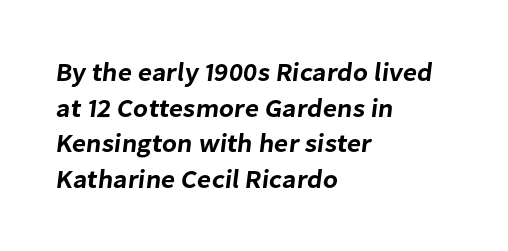
Q: Is the text underlined? A: No.
Q: How is the paragraph aligned? A: Left-aligned.
Q: Is the spacing between letters normal or unusually wide? A: Normal.
Q: Is the spacing between lines tight, normal or loose? A: Normal.
